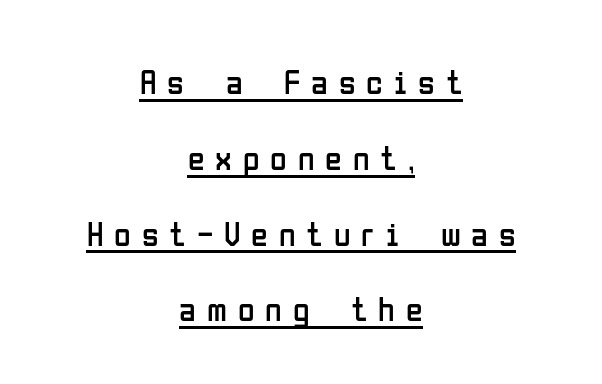
Q: Is the text bold? A: No.
Q: Is the text italic (slanted)? A: No, it is upright.
Q: Is the typeface a serif or a sans-serif typeface? A: Sans-serif.
Q: Is the text underlined? A: Yes.
Q: How is the paragraph aligned? A: Centered.
Q: Is the spacing between letters normal or unusually wide? A: Unusually wide.
Q: Is the spacing between lines tight, normal or loose? A: Loose.
Q: Width (condensed, normal, or wide)? A: Condensed.
Q: Stroke contrast? A: Low.
Q: x-height? A: Medium.
Q: Monospaced? A: No.
